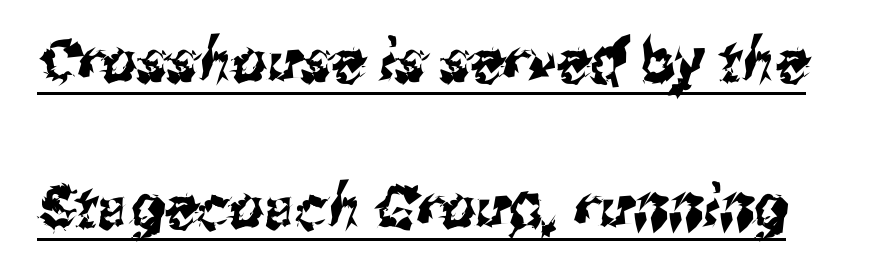
Q: Is the typeface a serif or a sans-serif typeface? A: Sans-serif.
Q: Is the text underlined? A: Yes.
Q: Is the spacing between letters normal or unusually wide? A: Normal.
Q: Is the spacing between lines tight, normal or loose? A: Loose.
Q: Width (condensed, normal, or wide)? A: Condensed.
Q: Stroke contrast? A: Medium.
Q: x-height? A: Medium.
Q: Monospaced? A: No.
